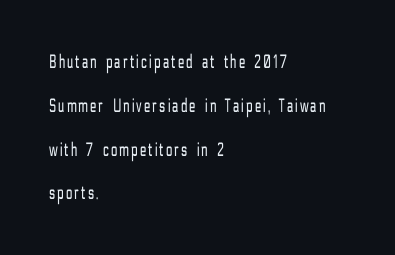
Vertical strokes here are truly vertical. Check the space under the baseline: it is left empty. Regarding leading, the lines here are spaced well apart. The paragraph has a hard left edge and a soft right edge.
